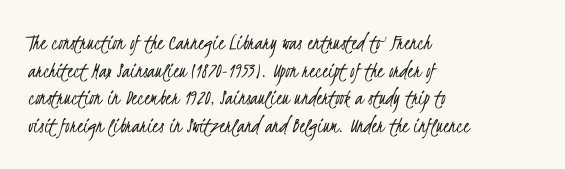
Q: Is the text bold? A: No.
Q: Is the text underlined? A: No.
Q: How is the paragraph aligned? A: Left-aligned.
Q: Is the spacing between letters normal or unusually wide? A: Normal.
